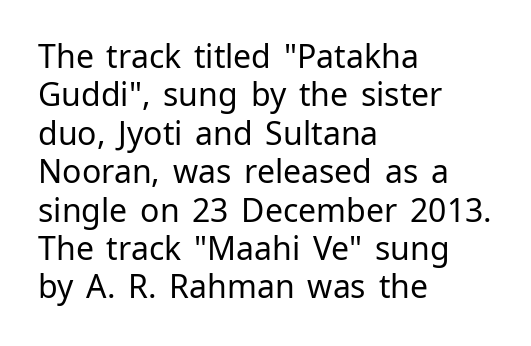
The image shows 32 px regular-weight sans-serif type, upright; set left-aligned, line spacing 1.2x, normal letter spacing, not underlined; low stroke contrast and a medium x-height.
